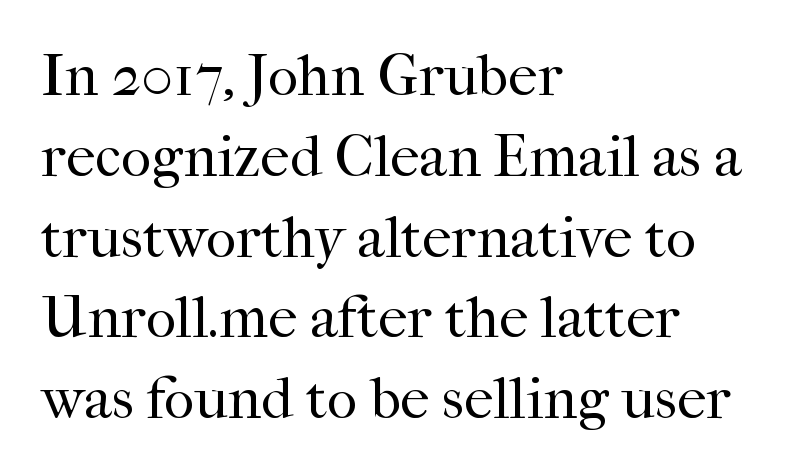
{"serif": "yes", "italic": "no", "bold": "no", "weight": "regular", "width": "normal", "stroke_contrast": "high", "x_height": "medium", "monospaced": "no", "underline": "no", "align": "left", "line_spacing": "normal", "line_spacing_ratio": 1.37, "letter_spacing": "normal", "letter_spacing_em": 0.0, "glyph_px": 59}
